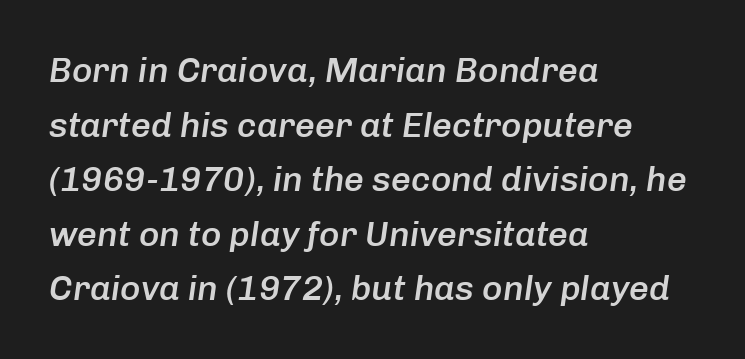
The letters sit at their default tracking, neither squeezed nor spread. Rows of type keep a routine distance in the vertical direction. Short and long lines alike share a common starting point at left. Varying glyph widths throughout — classic text-font behaviour.
